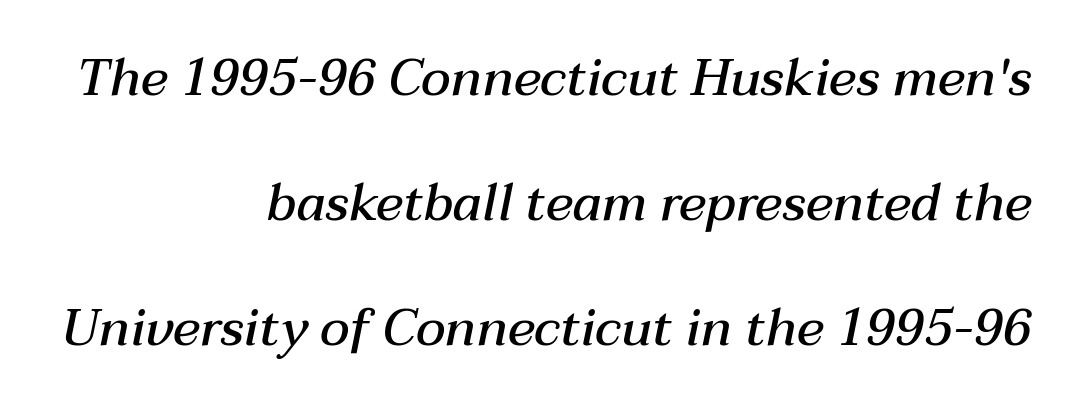
{"italic": "yes", "lean": "right", "slant_degrees": 12, "bold": "semi", "weight": "semibold", "width": "normal", "stroke_contrast": "medium", "x_height": "medium", "monospaced": "no", "underline": "no", "align": "right", "line_spacing": "loose", "line_spacing_ratio": 2.45, "letter_spacing": "normal", "letter_spacing_em": 0.0, "glyph_px": 51}
